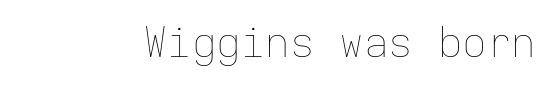
{"italic": "no", "bold": "no", "weight": "thin", "width": "normal", "stroke_contrast": "low", "x_height": "medium", "monospaced": "yes", "underline": "no", "letter_spacing": "normal", "letter_spacing_em": 0.0, "glyph_px": 41}
